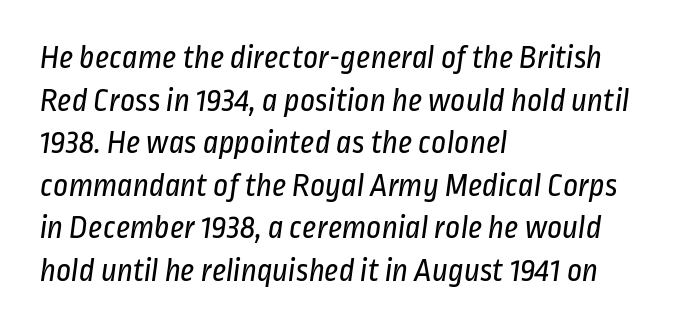
The strokes carry an ordinary text weight at most. Serif or sans? Sans — the stroke terminals are bare. Nobody touched the tracking dial on this one. The compositor pushed each line to the left boundary. Each new line begins a customary step beneath the previous one. Think of a printed novel: that variable character pitch is what you see here.
